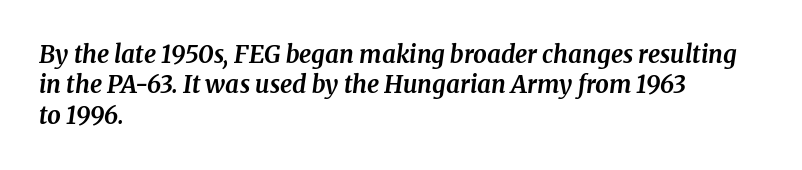
Horizontally, the lines are justified to the leading edge only. In terms of weight, the rendering is a true, heavy bold. These lines keep a tight, regular rhythm from letter to letter. Nobody drew a line under any word here.
